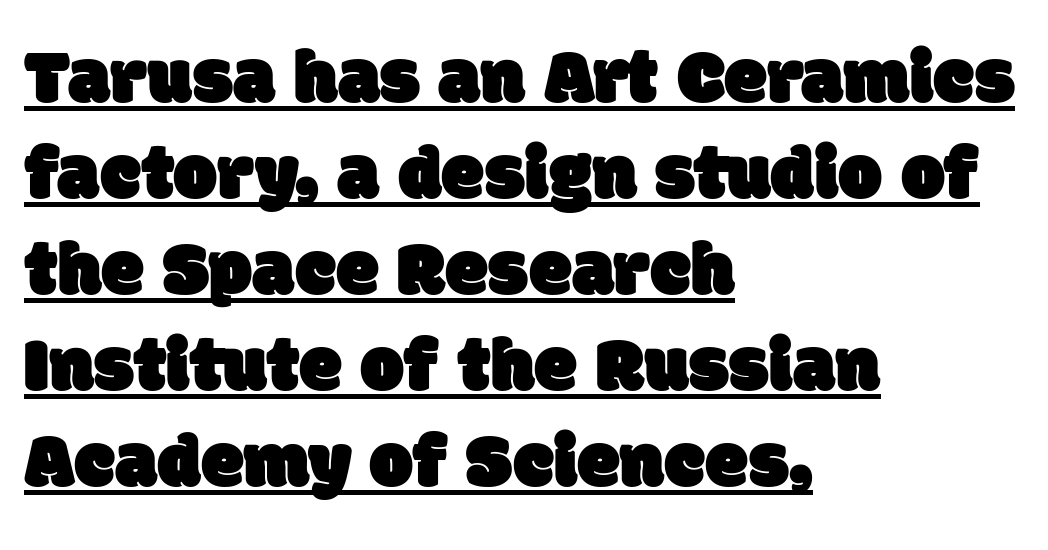
The image shows 78 px sans-serif type; set left-aligned, line spacing 1.23x, normal letter spacing, underlined; low stroke contrast and a large x-height.
